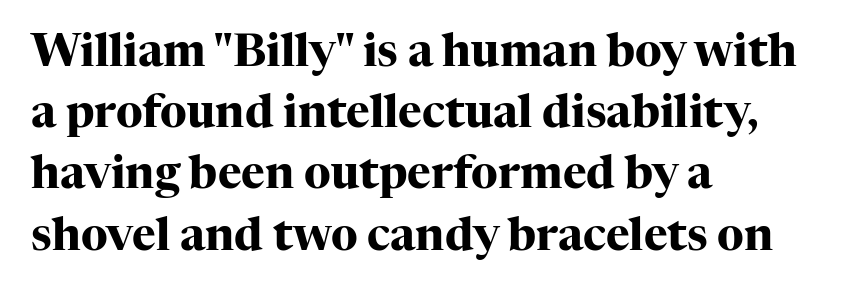
The image shows 45 px heavy serif type, upright; set left-aligned, normal line spacing (1.36x), normal letter spacing, not underlined; high stroke contrast and a medium x-height.
